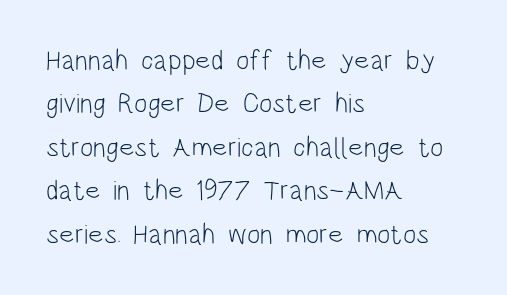
{"serif": "no", "italic": "no", "bold": "no", "weight": "light", "width": "condensed", "stroke_contrast": "low", "x_height": "large", "monospaced": "no", "underline": "no", "align": "left", "line_spacing": "normal", "line_spacing_ratio": 1.55, "letter_spacing": "normal", "letter_spacing_em": 0.0, "glyph_px": 28}
